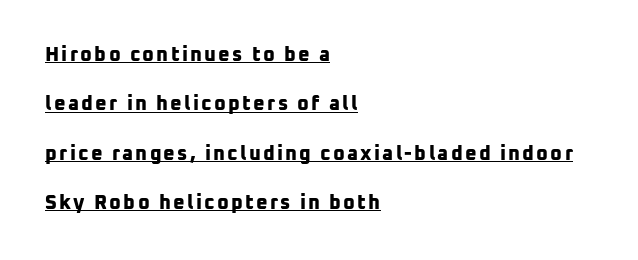
{"bold": "yes", "underline": "yes", "align": "left", "line_spacing": "loose", "line_spacing_ratio": 2.47, "glyph_px": 20}
